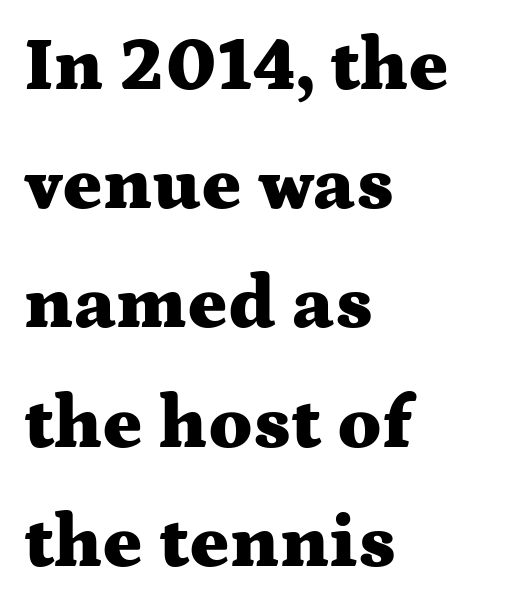
The image shows 75 px heavy, wide serif type, upright; set left-aligned, normal line spacing (1.59x), normal letter spacing, not underlined; medium stroke contrast and a medium x-height.
